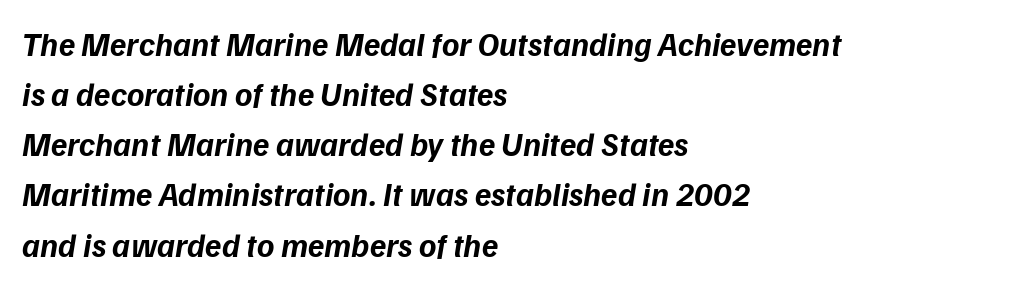
Q: Is the text bold? A: Yes.
Q: Is the text italic (slanted)? A: Yes, it leans right by about 9 degrees.
Q: Is the text underlined? A: No.
Q: How is the paragraph aligned? A: Left-aligned.
Q: Is the spacing between letters normal or unusually wide? A: Normal.
Q: Is the spacing between lines tight, normal or loose? A: Normal.
Q: Width (condensed, normal, or wide)? A: Normal.
Q: Stroke contrast? A: Low.
Q: x-height? A: Medium.
Q: Monospaced? A: No.
